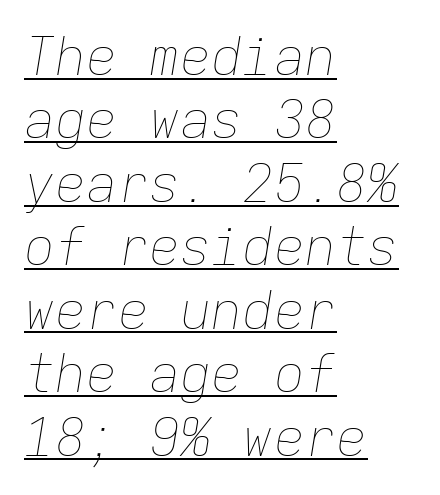
{"italic": "yes", "lean": "right", "slant_degrees": 9, "bold": "no", "weight": "thin", "width": "normal", "stroke_contrast": "low", "x_height": "medium", "monospaced": "yes", "underline": "yes", "align": "left", "line_spacing_ratio": 1.22, "letter_spacing": "normal", "letter_spacing_em": 0.0, "glyph_px": 52}
